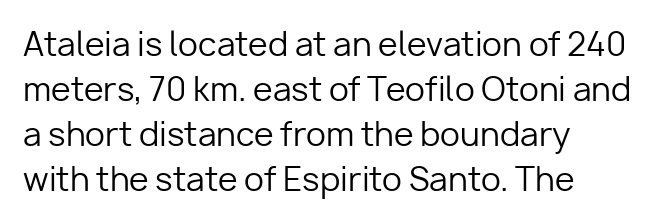
{"serif": "no", "italic": "no", "bold": "no", "weight": "regular", "width": "normal", "stroke_contrast": "low", "x_height": "medium", "monospaced": "no", "underline": "no", "align": "left", "line_spacing": "normal", "line_spacing_ratio": 1.41, "letter_spacing": "normal", "letter_spacing_em": 0.0, "glyph_px": 32}
